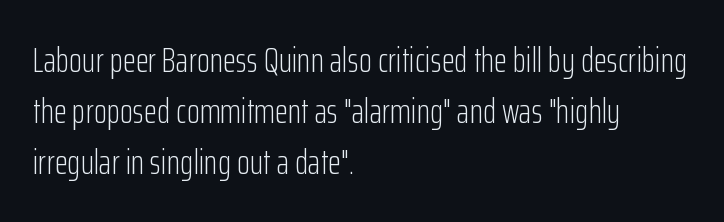
Varying glyph widths throughout — classic text-font behaviour. Nobody touched the tracking dial on this one. Short and long lines alike share a common starting point at left. Beneath every word, the page is bare. The type sits square on the baseline with zero lean.
